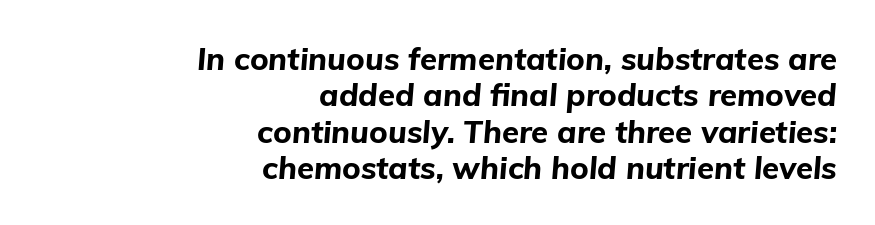
{"italic": "yes", "lean": "right", "slant_degrees": 5, "bold": "yes", "weight": "bold", "width": "normal", "stroke_contrast": "low", "x_height": "medium", "monospaced": "no", "underline": "no", "align": "right", "line_spacing_ratio": 1.17, "letter_spacing": "normal", "letter_spacing_em": 0.0, "glyph_px": 31}
